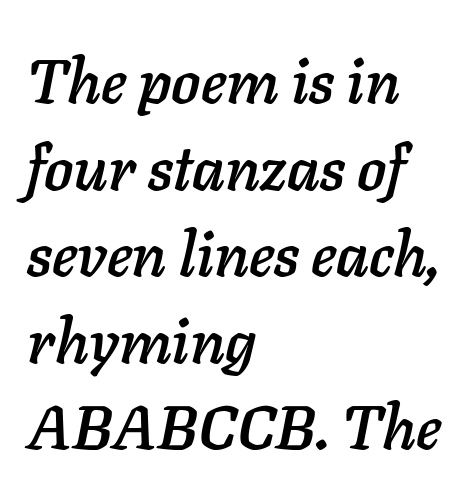
Proportional: the letters do not fall into vertical columns. A typesetter would call this leading conventional body-copy spacing. Compared with ordinary roman type, these characters are visibly tilted. Words float on clear page, feet unadorned. The tracking reads as untouched default to a designer's eye.
